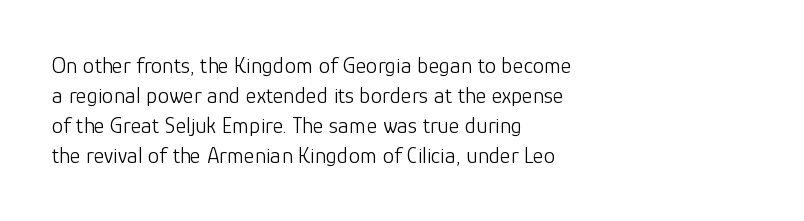
The image shows 23 px text type, upright; set left-aligned, normal line spacing (1.3x), normal letter spacing, not underlined.
